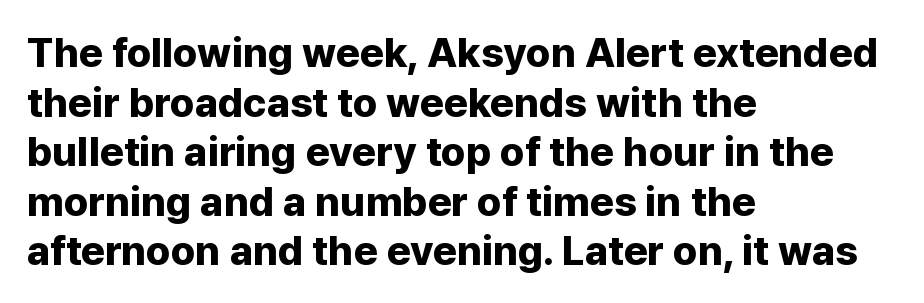
{"serif": "no", "italic": "no", "bold": "yes", "weight": "bold", "width": "normal", "stroke_contrast": "low", "x_height": "medium", "monospaced": "no", "underline": "no", "align": "left", "line_spacing_ratio": 1.21, "letter_spacing": "normal", "letter_spacing_em": 0.0, "glyph_px": 41}
